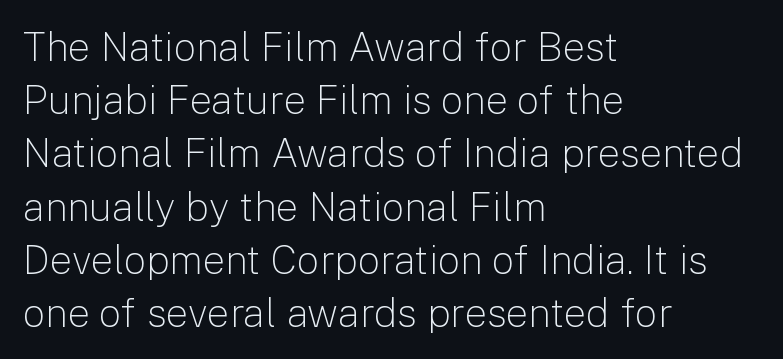
{"serif": "no", "italic": "no", "bold": "no", "weight": "light", "width": "normal", "stroke_contrast": "low", "x_height": "medium", "monospaced": "no", "underline": "no", "align": "left", "line_spacing": "normal", "line_spacing_ratio": 1.33, "letter_spacing": "normal", "letter_spacing_em": 0.0, "glyph_px": 40}
